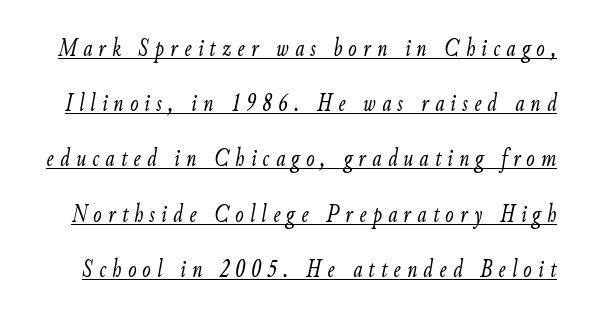
Q: Is the text bold? A: No.
Q: Is the text italic (slanted)? A: Yes, it leans right by about 9 degrees.
Q: Is the text underlined? A: Yes.
Q: Is the spacing between letters normal or unusually wide? A: Unusually wide.
Q: Is the spacing between lines tight, normal or loose? A: Loose.
